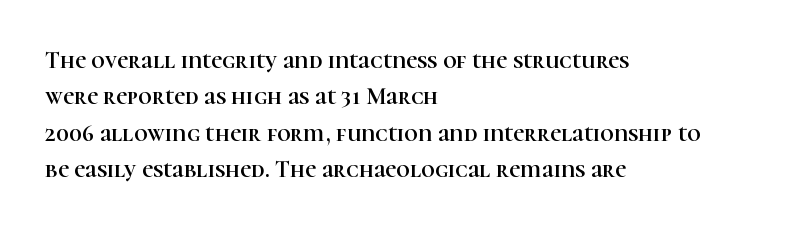
A normal amount of white space separates one row of letters from the next. Is there any slant? The stems are plumb. Nobody touched the tracking dial on this one. Quick note: underline off.
